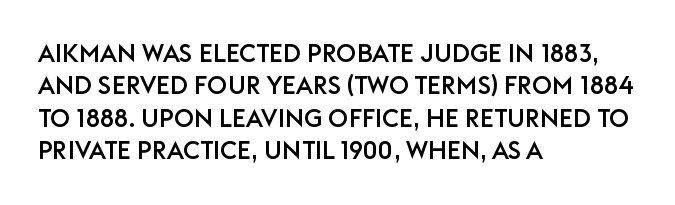
Is there much room between lines? A standard amount, neither cramped nor airy. The passage shown is not underscored anywhere. Visually the block forms a straight wall on the left and a jagged coastline on the right. The lettering holds an erect, upright posture throughout. This rendering leaves character spacing at its baseline value.
